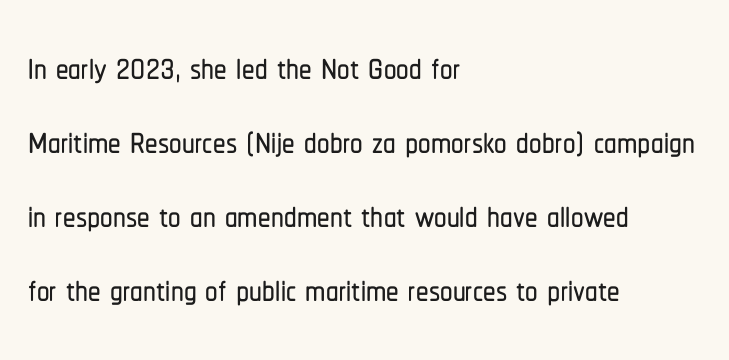
Q: Is the text italic (slanted)? A: No, it is upright.
Q: Is the typeface a serif or a sans-serif typeface? A: Sans-serif.
Q: Is the text underlined? A: No.
Q: How is the paragraph aligned? A: Left-aligned.
Q: Is the spacing between letters normal or unusually wide? A: Normal.
Q: Is the spacing between lines tight, normal or loose? A: Normal.
Q: Width (condensed, normal, or wide)? A: Condensed.
Q: Stroke contrast? A: Low.
Q: x-height? A: Medium.
Q: Monospaced? A: No.
